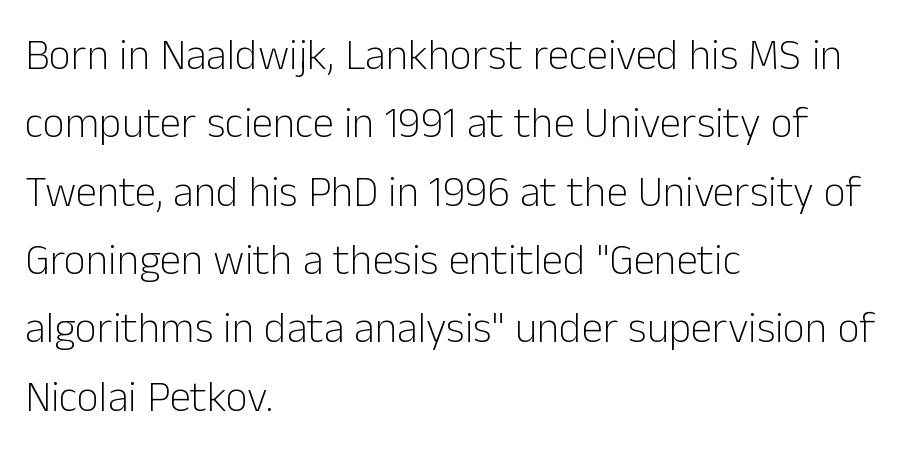
{"serif": "no", "italic": "no", "bold": "no", "weight": "light", "width": "normal", "stroke_contrast": "low", "x_height": "medium", "monospaced": "no", "underline": "no", "align": "left", "line_spacing": "normal", "line_spacing_ratio": 1.59, "letter_spacing": "normal", "letter_spacing_em": 0.0, "glyph_px": 43}
